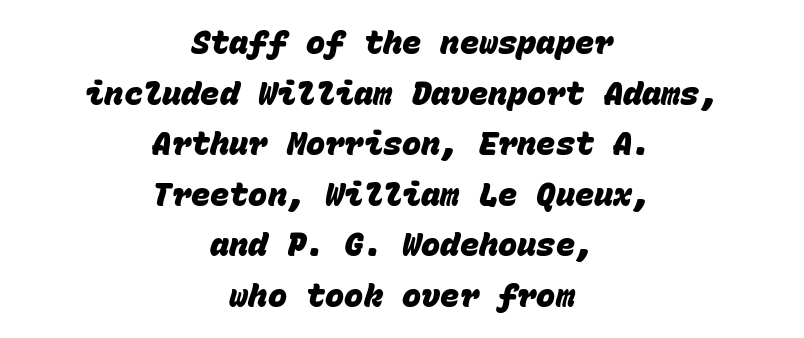
The image shows 32 px heavy sans-serif type, monospaced; set centered, normal line spacing (1.58x), normal letter spacing, not underlined; low stroke contrast and a large x-height.
